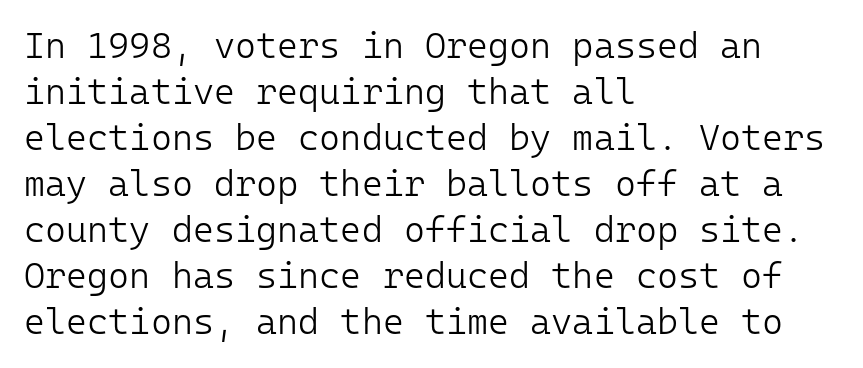
The setting favours the left margin, as ordinary paragraphs usually do. Weight: regular or lighter. Regarding serifs, this sample does without them. Vertical spacing — default. Looks like terminal output: every glyph gets an equal slot.
